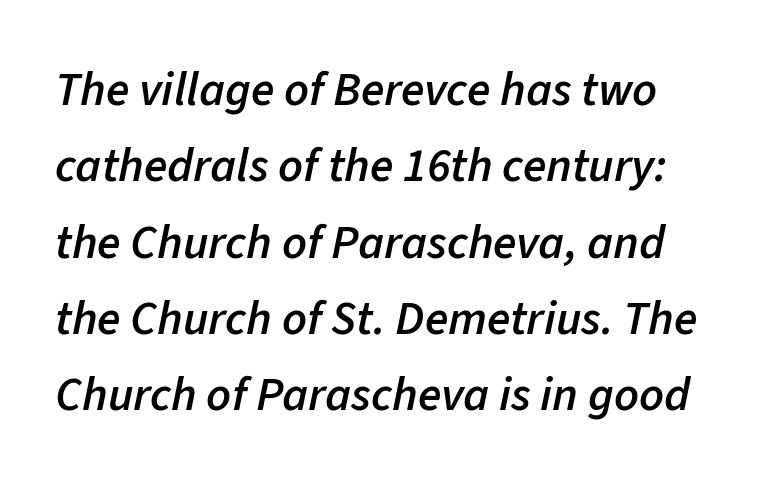
The letterforms sit shoulder to shoulder at normal distance. Just letters on the line, the space beneath them empty. The lines sit at an ordinary, default distance from one another. Rendered with sloped, italic letterforms. Each letter keeps its own natural width here, so spacing adapts to shape. The characters look somewhat weighty, a semibold short of true bold.
